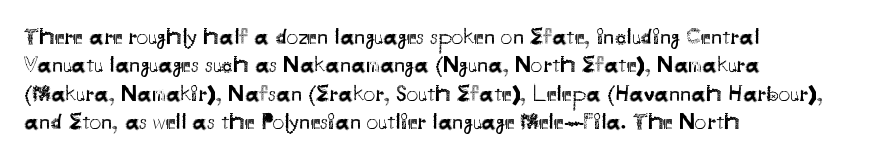
{"italic": "no", "bold": "no", "underline": "no", "align": "left", "line_spacing_ratio": 1.23, "letter_spacing": "normal", "letter_spacing_em": 0.0, "glyph_px": 23}
